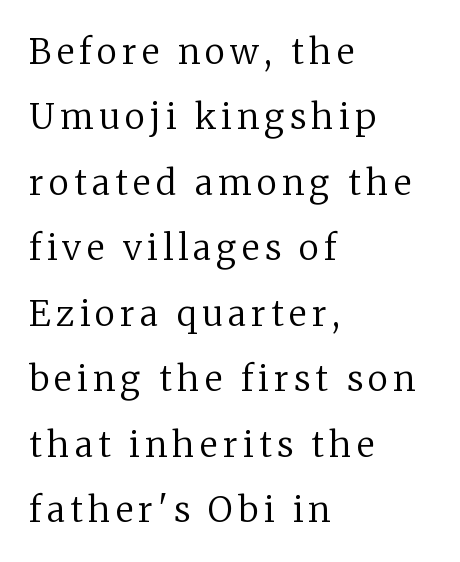
The image shows 35 px regular-weight serif type, upright; set left-aligned, line spacing 1.87x, not underlined; low stroke contrast and a medium x-height.
